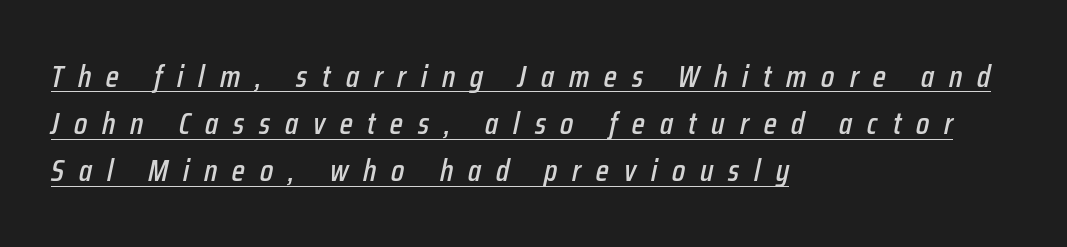
The image shows 31 px condensed type, italic (leaning right); set left-aligned, normal line spacing (1.52x), unusually wide letter spacing (+0.48 em), underlined; low stroke contrast and a medium x-height.
